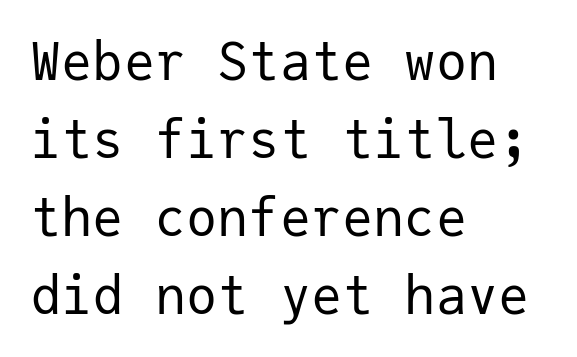
{"serif": "no", "italic": "no", "bold": "no", "weight": "regular", "width": "normal", "stroke_contrast": "low", "x_height": "medium", "monospaced": "yes", "underline": "no", "align": "left", "line_spacing": "normal", "line_spacing_ratio": 1.5, "letter_spacing": "normal", "letter_spacing_em": 0.0, "glyph_px": 52}
